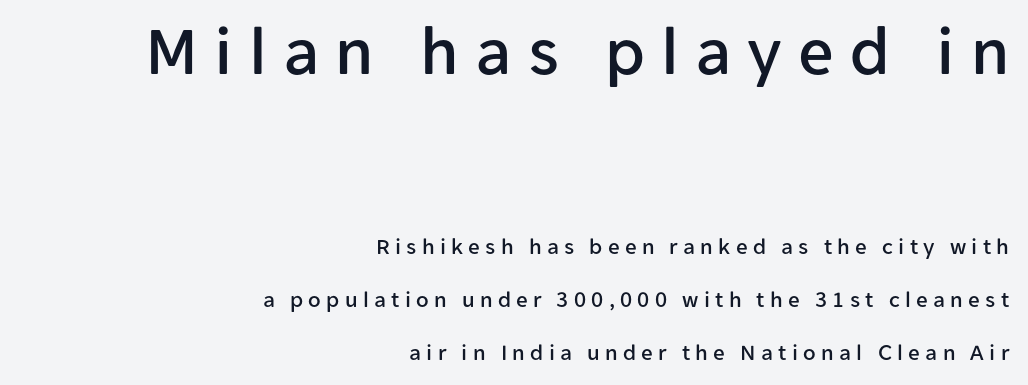
Q: Is the text italic (slanted)? A: No, it is upright.
Q: Is the typeface a serif or a sans-serif typeface? A: Sans-serif.
Q: Is the text underlined? A: No.
Q: How is the paragraph aligned? A: Right-aligned.
Q: Is the spacing between letters normal or unusually wide? A: Unusually wide.
Q: Is the spacing between lines tight, normal or loose? A: Loose.
Q: Which block of text is set in a larger size, the first (top) or the second (bottom)? A: The first (top) one.
Q: Width (condensed, normal, or wide)? A: Normal.
Q: Stroke contrast? A: Low.
Q: x-height? A: Medium.
Q: Monospaced? A: No.
